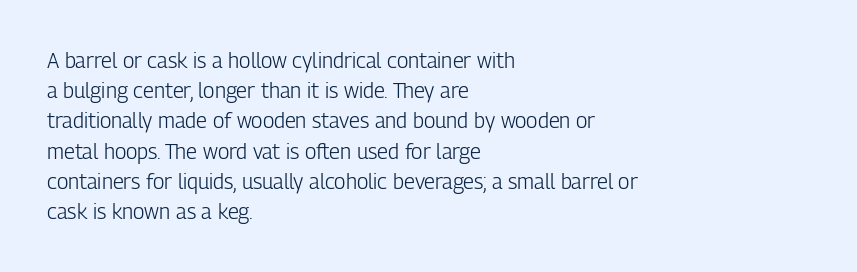
Regarding leading, the lines here are spaced in the standard way. Underline: absent. A classic flush-left, rag-right setting is used for this passage. Every character sits straight up, as roman type does.
